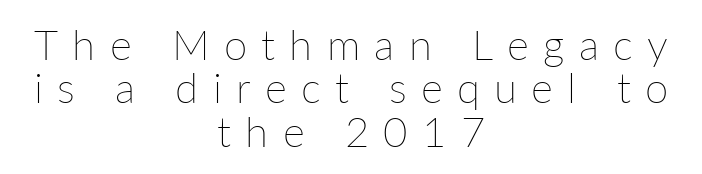
The image shows 42 px thin type, upright; set centered, tight line spacing (1.03x), unusually wide letter spacing (+0.34 em), not underlined; low stroke contrast and a medium x-height.
